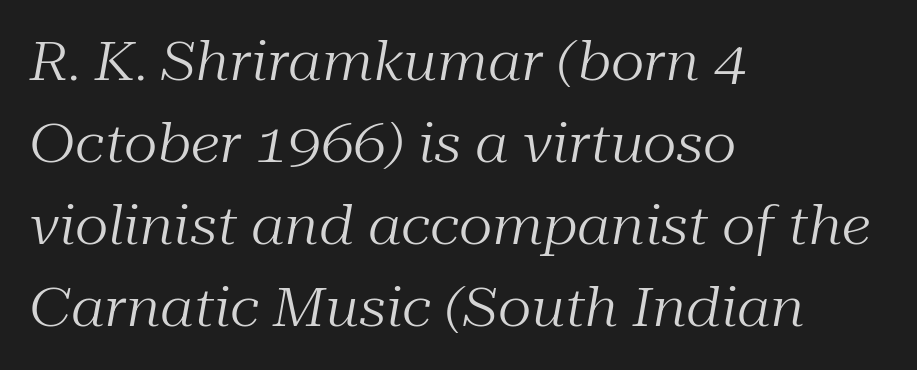
{"serif": "yes", "italic": "yes", "lean": "right", "slant_degrees": 10, "bold": "no", "weight": "regular", "width": "normal", "stroke_contrast": "medium", "x_height": "medium", "monospaced": "no", "underline": "no", "align": "left", "line_spacing": "normal", "line_spacing_ratio": 1.55, "letter_spacing": "normal", "letter_spacing_em": 0.0, "glyph_px": 53}
